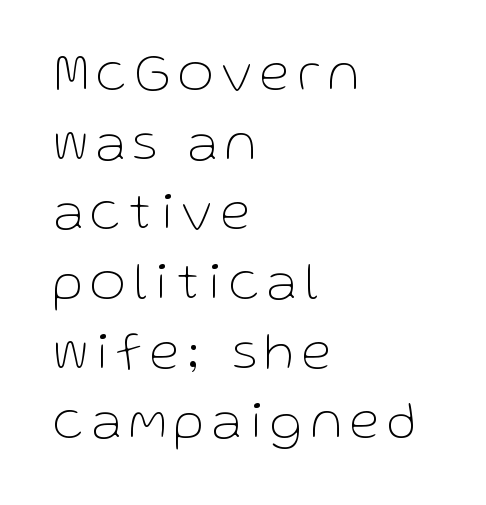
You can tell from the bare stems that sans-serif type was used. These lines were composed using upright roman letters. Short and long lines alike share a common starting point at left. A typesetter would call this leading conventional body-copy spacing. Descenders hang freely into open space. This sample has the flowing, uneven cadence of proportional lettering.
